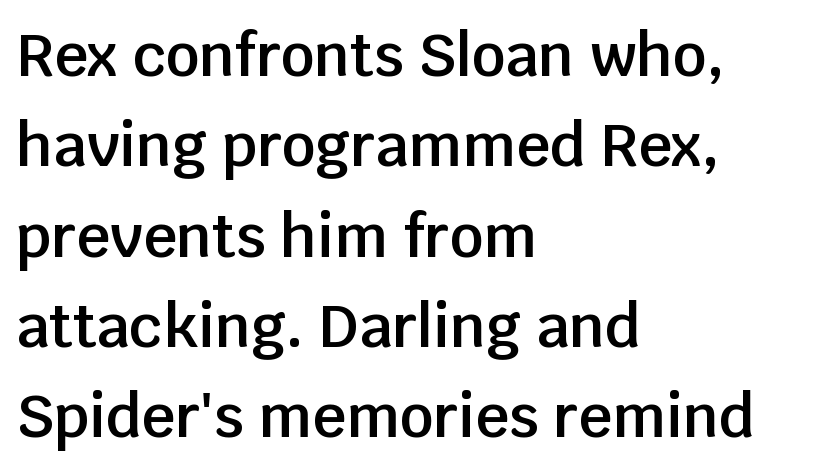
Q: Is the text bold? A: Semi-bold.
Q: Is the text italic (slanted)? A: No, it is upright.
Q: Is the typeface a serif or a sans-serif typeface? A: Sans-serif.
Q: Is the text underlined? A: No.
Q: How is the paragraph aligned? A: Left-aligned.
Q: Is the spacing between letters normal or unusually wide? A: Normal.
Q: Is the spacing between lines tight, normal or loose? A: Normal.
Q: Width (condensed, normal, or wide)? A: Normal.
Q: Stroke contrast? A: Low.
Q: x-height? A: Large.
Q: Monospaced? A: No.
